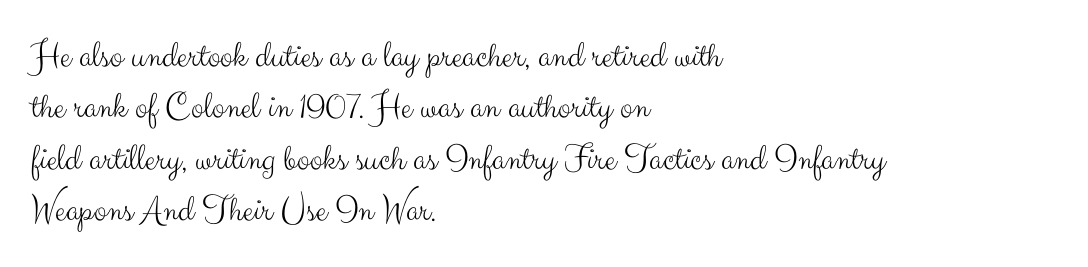
Typeset ragged right — the left edge is the straight one. Successive baselines arrive at the customary interval. This rendering features lettering with no underline.
